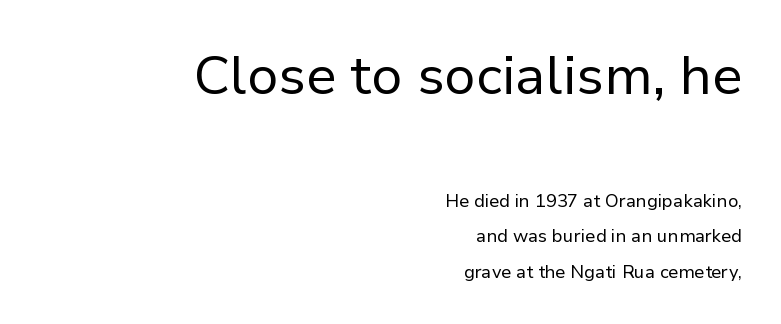
Q: Is the text bold? A: No.
Q: Is the text italic (slanted)? A: No, it is upright.
Q: Is the typeface a serif or a sans-serif typeface? A: Sans-serif.
Q: Is the text underlined? A: No.
Q: How is the paragraph aligned? A: Right-aligned.
Q: Is the spacing between letters normal or unusually wide? A: Normal.
Q: Is the spacing between lines tight, normal or loose? A: Loose.
Q: Which block of text is set in a larger size, the first (top) or the second (bottom)? A: The first (top) one.
Q: Width (condensed, normal, or wide)? A: Normal.
Q: Stroke contrast? A: Low.
Q: x-height? A: Medium.
Q: Monospaced? A: No.
